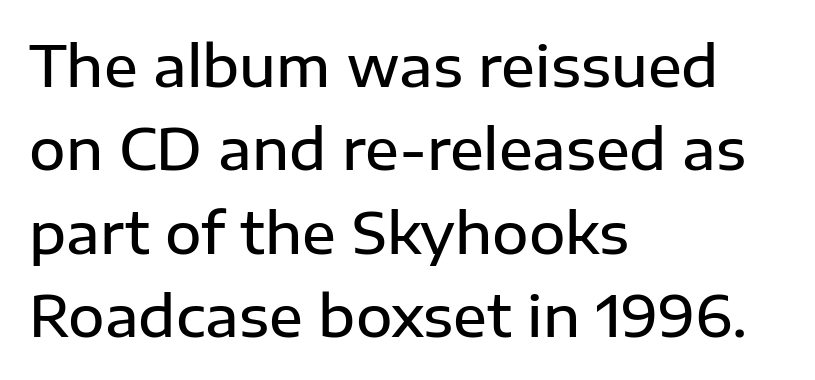
The face used here is a sans, in the tradition of grotesques and geometrics. Interline gaps are of average width in this sample. The letters are semibold — heavier than regular but short of a full bold. This sample uses an upright cut, with every glyph sitting square on the baseline. One-word summary of the alignment: left.
